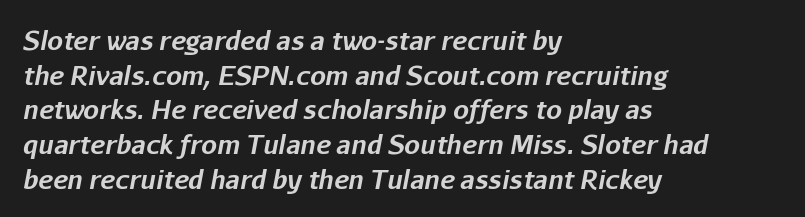
Caption: standard tracking, unaltered. Lines of text with bare space underneath. The characters look thick and weighty, a clear bold. Style check: oblique. The lines are quadded left. Regarding leading, the lines here are spaced in the standard way.
